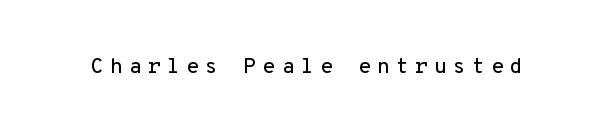
{"italic": "no", "underline": "no", "letter_spacing": "wide", "letter_spacing_em": 0.29, "glyph_px": 21}
